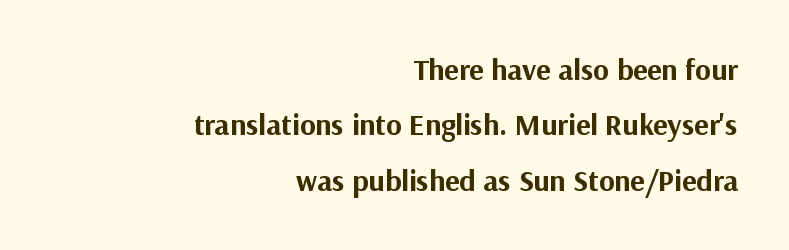
The image shows 30 px bold sans-serif type, upright; set right-aligned, line spacing 1.85x, normal letter spacing, not underlined; medium stroke contrast and a medium x-height.
